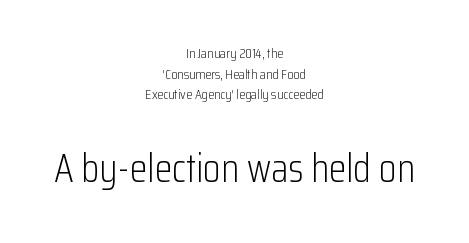
Unbolded letterforms with no extra heft. Characters remain perfectly vertical along every line. Line spacing here is normal. Each row of text sits above clean, open space. These lines stack symmetrically, like a column narrowing and widening about its center.
